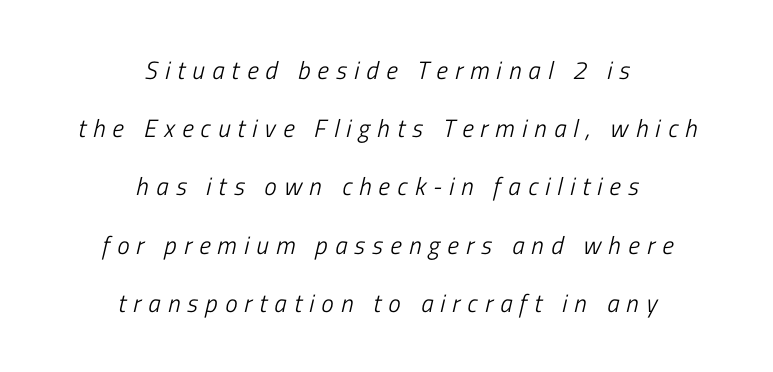
Q: Is the text bold? A: No.
Q: Is the text italic (slanted)? A: Yes, it leans right by about 13 degrees.
Q: Is the text underlined? A: No.
Q: How is the paragraph aligned? A: Centered.
Q: Is the spacing between letters normal or unusually wide? A: Unusually wide.
Q: Is the spacing between lines tight, normal or loose? A: Loose.
